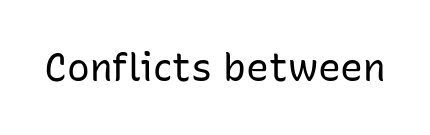
Q: Is the text bold? A: No.
Q: Is the text italic (slanted)? A: No, it is upright.
Q: Is the typeface a serif or a sans-serif typeface? A: Sans-serif.
Q: Is the text underlined? A: No.
Q: Is the spacing between letters normal or unusually wide? A: Normal.
Q: Width (condensed, normal, or wide)? A: Normal.
Q: Stroke contrast? A: Low.
Q: x-height? A: Medium.
Q: Monospaced? A: No.
